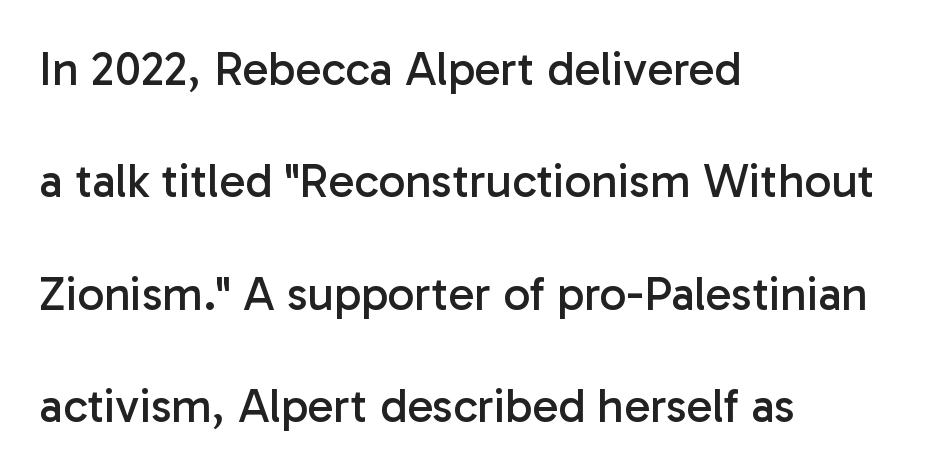
Looks like regular typesetting: each glyph gets only the width it needs. The characters are drawn with everyday or finer stroke widths. The horizontal fit of the characters is conventional and even. Every character sits straight up, as roman type does. Compared with typical paragraphs, the rows here are farther apart. The specimen omits any rule beneath the text block's lines.
